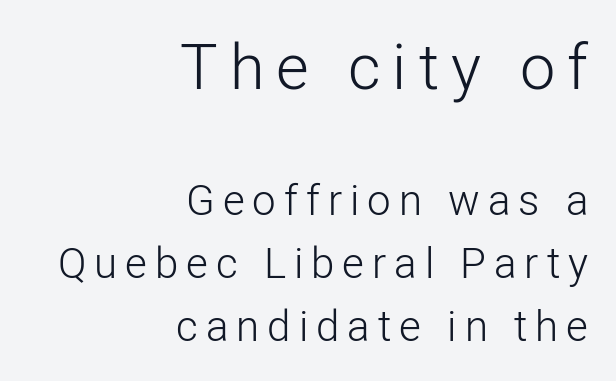
Q: Is the text bold? A: No.
Q: Is the text italic (slanted)? A: No, it is upright.
Q: Is the typeface a serif or a sans-serif typeface? A: Sans-serif.
Q: Is the text underlined? A: No.
Q: How is the paragraph aligned? A: Right-aligned.
Q: Is the spacing between lines tight, normal or loose? A: Normal.
Q: Which block of text is set in a larger size, the first (top) or the second (bottom)? A: The first (top) one.
Q: Width (condensed, normal, or wide)? A: Normal.
Q: Stroke contrast? A: Low.
Q: x-height? A: Medium.
Q: Monospaced? A: No.
